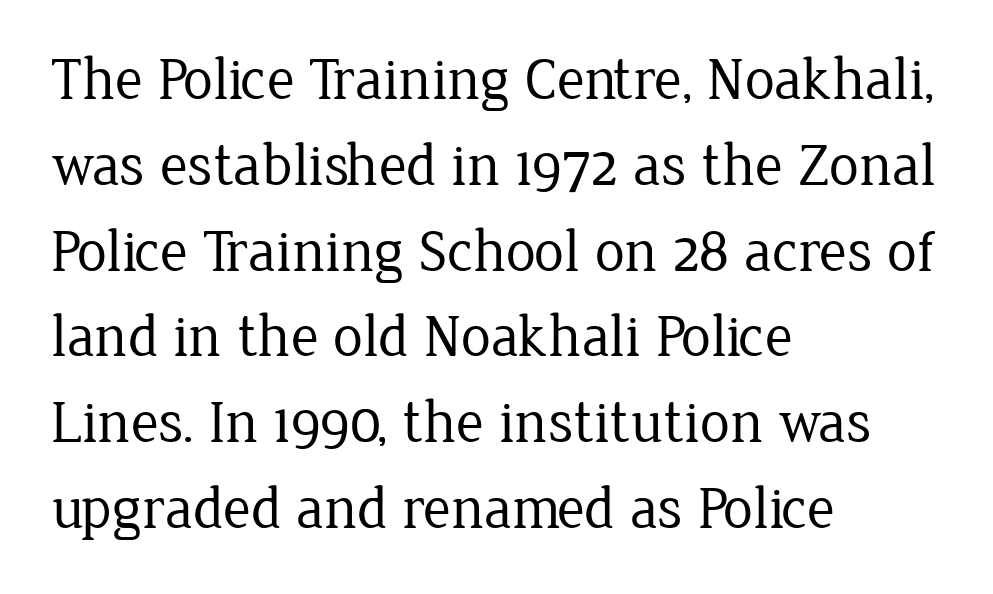
The leading is moderate, giving the passage an even texture. Default kerning and tracking; the words read as compact shapes. The letters advance in unequal steps, a hallmark of proportional type. This is serif lettering, the kind often seen in printed books.
